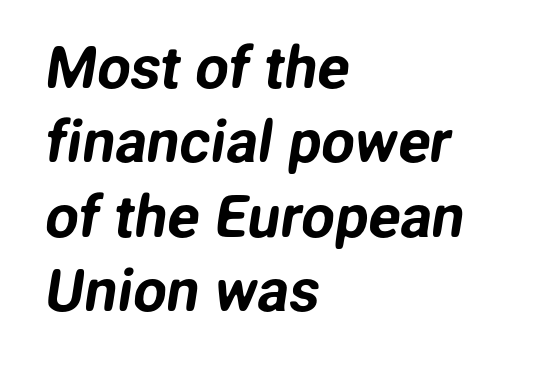
{"serif": "no", "width": "normal", "stroke_contrast": "low", "x_height": "medium", "monospaced": "no", "underline": "no", "align": "left", "line_spacing": "normal", "line_spacing_ratio": 1.26, "letter_spacing": "normal", "letter_spacing_em": 0.0, "glyph_px": 59}
